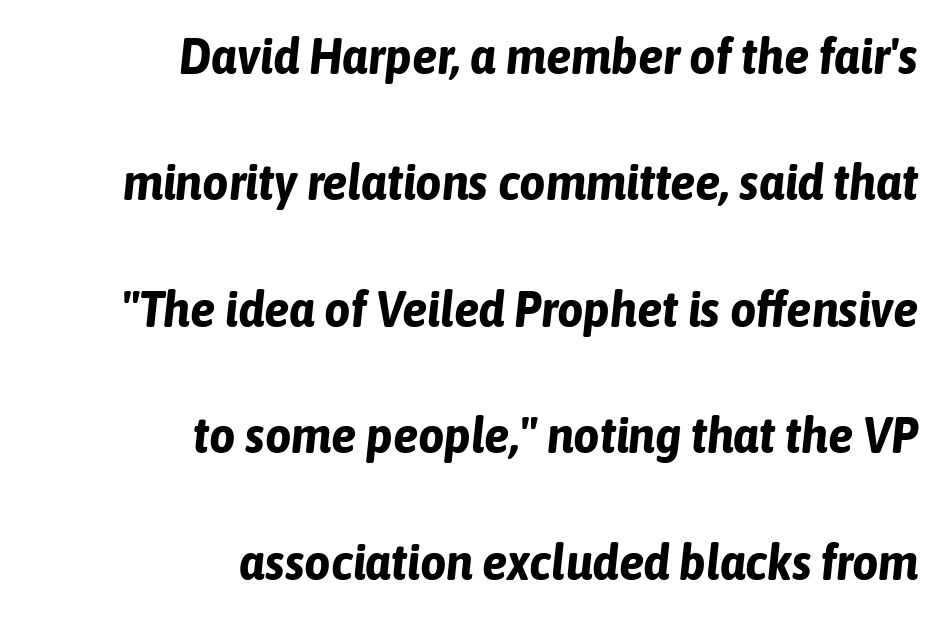
The image shows 51 px bold, condensed type, italic (leaning right); set right-aligned, loose line spacing (2.48x), normal letter spacing, not underlined; low stroke contrast and a medium x-height.
